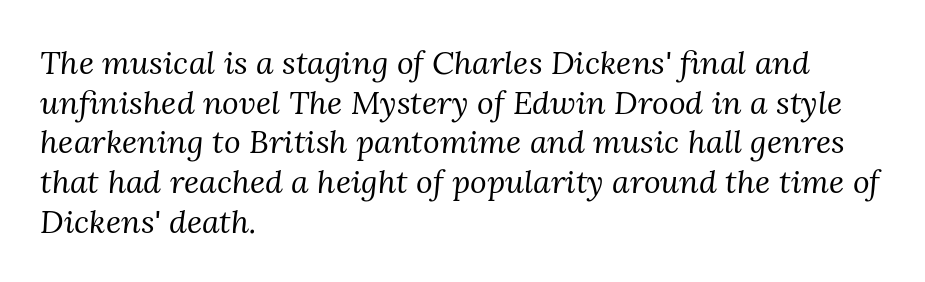
Inter-character spacing is left at the font's built-in metrics. Line beginnings align vertically; line endings do not. Here the designer chose a conventional face with non-uniform glyph widths. Old-style or modern, the face here clearly has serifs. A light-to-regular cut is what we see here.
